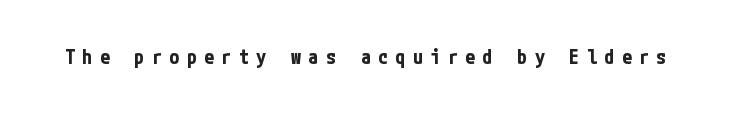
The image shows 20 px bold type, upright; set unusually wide letter spacing (+0.37 em), not underlined.
